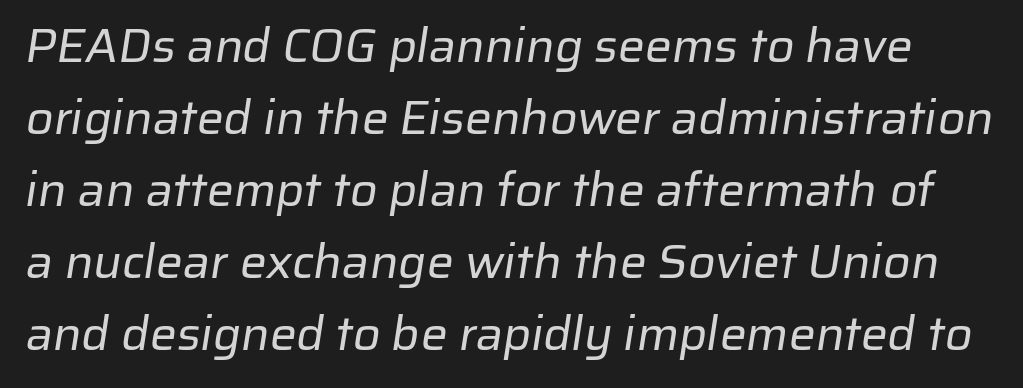
{"serif": "no", "bold": "no", "weight": "regular", "width": "normal", "stroke_contrast": "low", "x_height": "medium", "monospaced": "no", "underline": "no", "line_spacing": "normal", "line_spacing_ratio": 1.5, "letter_spacing": "normal", "letter_spacing_em": 0.0, "glyph_px": 48}
